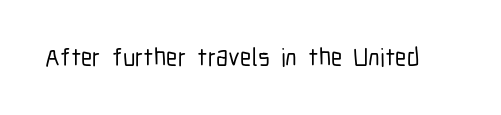
Q: Is the text italic (slanted)? A: No, it is upright.
Q: Is the text underlined? A: No.
Q: Is the spacing between letters normal or unusually wide? A: Normal.
